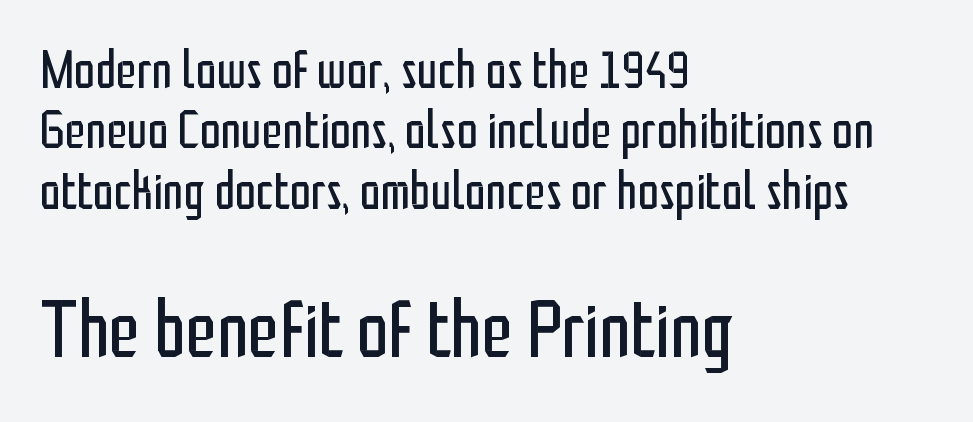
The image shows 80 px regular-weight, condensed sans-serif type, upright; set left-aligned, tight line spacing (1.14x), normal letter spacing, not underlined; the second (bottom) block is 1.51x larger; low stroke contrast and a medium x-height.
